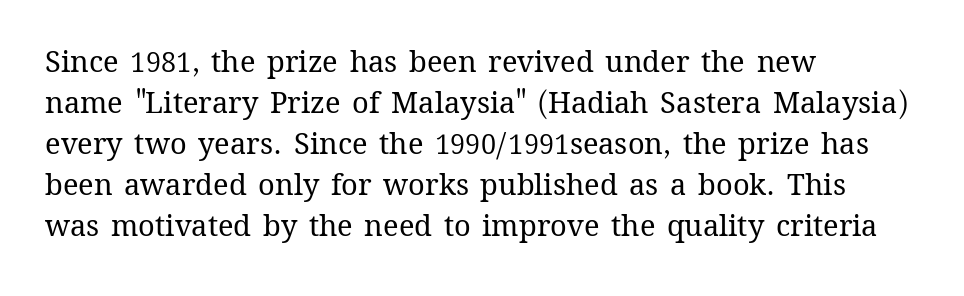
What stands out about the letter spacing? Nothing — it is the standard amount. No word sits above an underline. Is there any slant? The stems are plumb. Vertical spacing — default.
